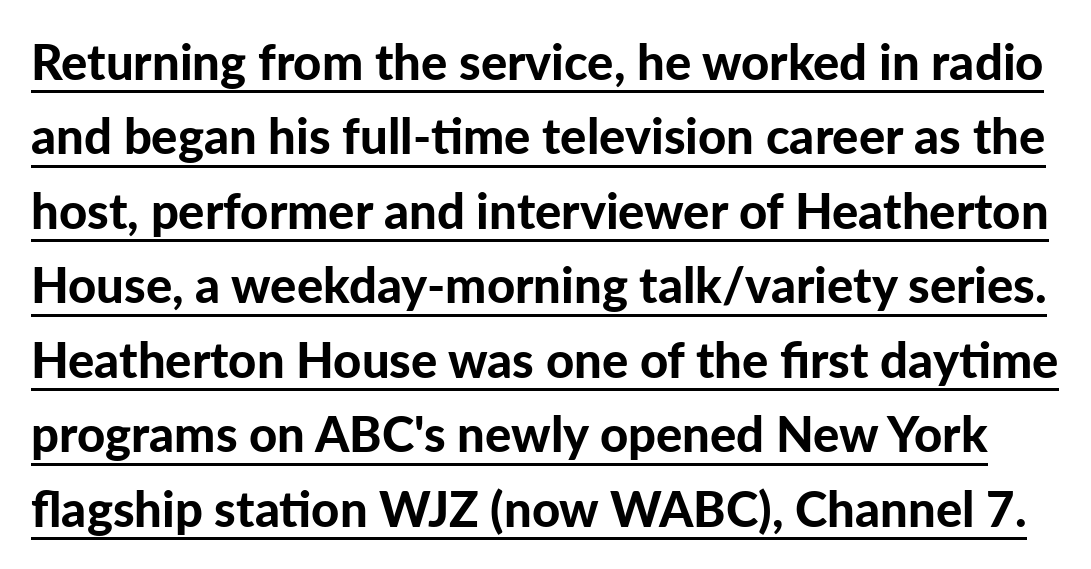
The image shows 49 px bold sans-serif type, upright; set normal line spacing (1.52x), normal letter spacing, underlined; low stroke contrast and a medium x-height.
